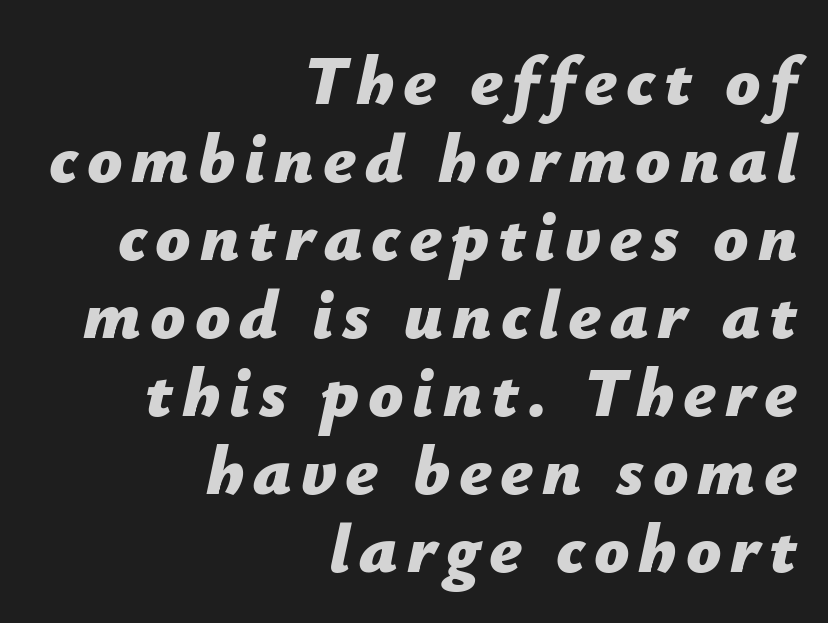
The image shows 69 px bold type, italic (leaning right); set right-aligned, tight line spacing (1.13x), not underlined; low stroke contrast and a medium x-height.
